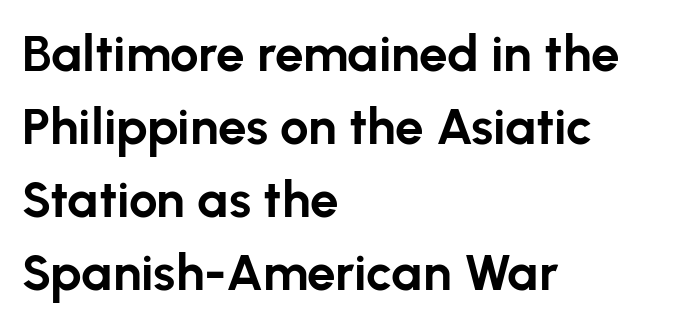
The image shows 51 px bold sans-serif type, upright; set left-aligned, normal line spacing (1.43x), normal letter spacing, not underlined; low stroke contrast and a medium x-height.
